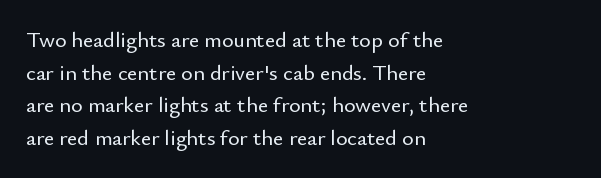
The image shows 22 px text type, upright; set left-aligned, normal line spacing (1.48x), normal letter spacing, not underlined.
